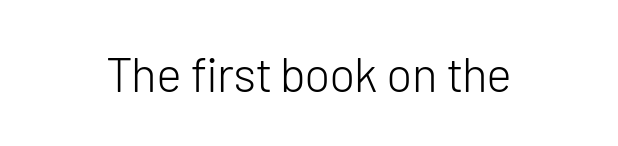
{"serif": "no", "italic": "no", "bold": "no", "weight": "light", "width": "normal", "stroke_contrast": "low", "x_height": "medium", "monospaced": "no", "underline": "no", "letter_spacing": "normal", "letter_spacing_em": 0.0, "glyph_px": 48}
